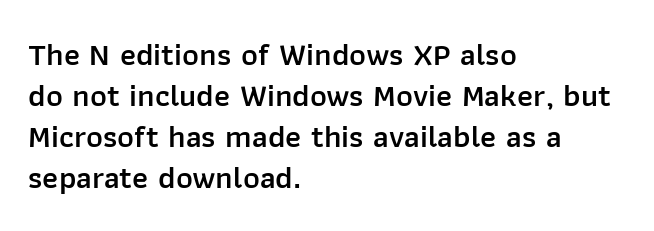
The image shows 32 px semibold sans-serif type, upright; set left-aligned, normal line spacing (1.28x), normal letter spacing, not underlined; low stroke contrast and a medium x-height.
